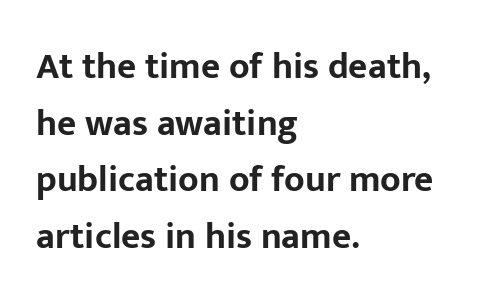
The image shows 37 px bold sans-serif type, upright; set left-aligned, normal line spacing (1.53x), normal letter spacing, not underlined; low stroke contrast and a medium x-height.
